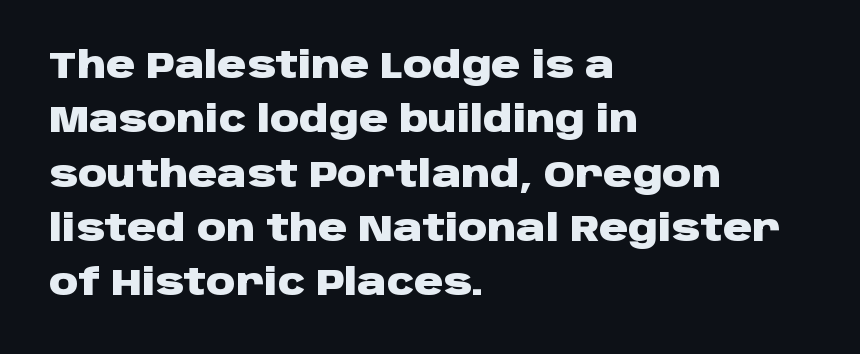
Q: Is the text bold? A: Yes.
Q: Is the text italic (slanted)? A: No, it is upright.
Q: Is the typeface a serif or a sans-serif typeface? A: Sans-serif.
Q: Is the text underlined? A: No.
Q: How is the paragraph aligned? A: Left-aligned.
Q: Is the spacing between letters normal or unusually wide? A: Normal.
Q: Is the spacing between lines tight, normal or loose? A: Normal.
Q: Width (condensed, normal, or wide)? A: Wide.
Q: Stroke contrast? A: Low.
Q: x-height? A: Large.
Q: Monospaced? A: No.
